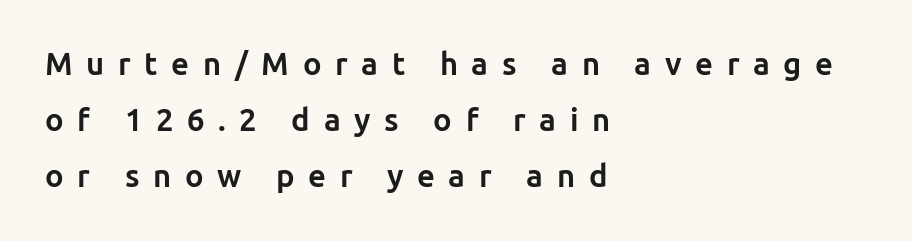
{"serif": "no", "italic": "no", "bold": "yes", "weight": "bold", "width": "normal", "stroke_contrast": "low", "x_height": "medium", "monospaced": "no", "underline": "no", "align": "left", "line_spacing_ratio": 1.8, "letter_spacing": "wide", "letter_spacing_em": 0.44, "glyph_px": 31}
